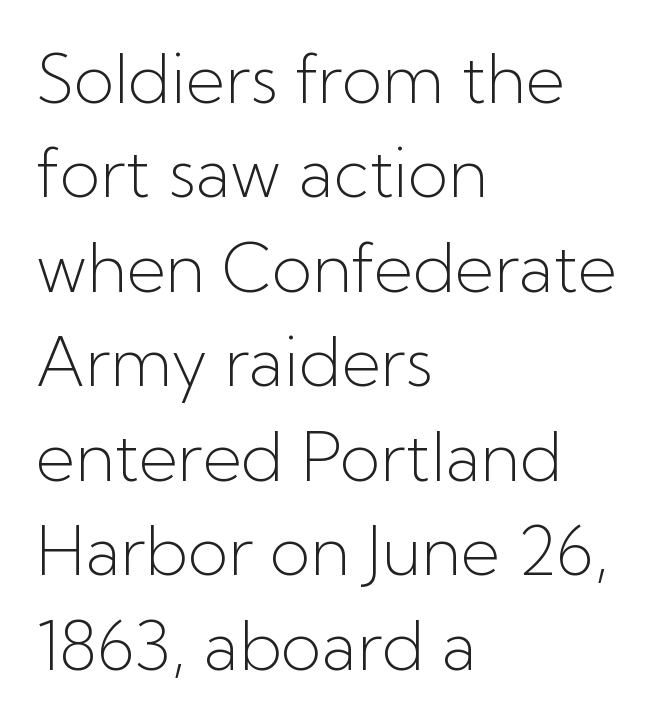
The image shows 67 px light sans-serif type, upright; set left-aligned, normal line spacing (1.41x), normal letter spacing, not underlined; low stroke contrast and a medium x-height.
